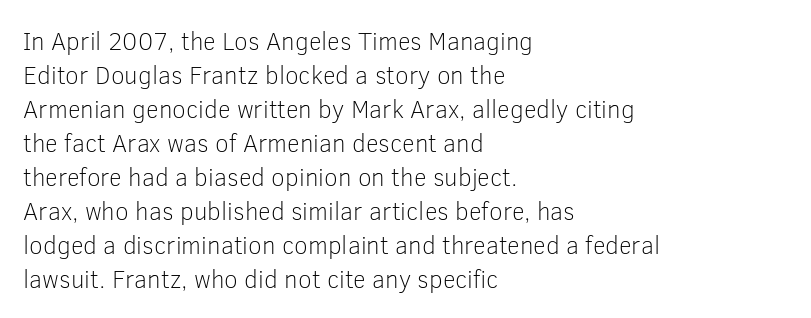
Q: Is the text bold? A: No.
Q: Is the text italic (slanted)? A: No, it is upright.
Q: Is the text underlined? A: No.
Q: How is the paragraph aligned? A: Left-aligned.
Q: Is the spacing between letters normal or unusually wide? A: Normal.
Q: Is the spacing between lines tight, normal or loose? A: Normal.
